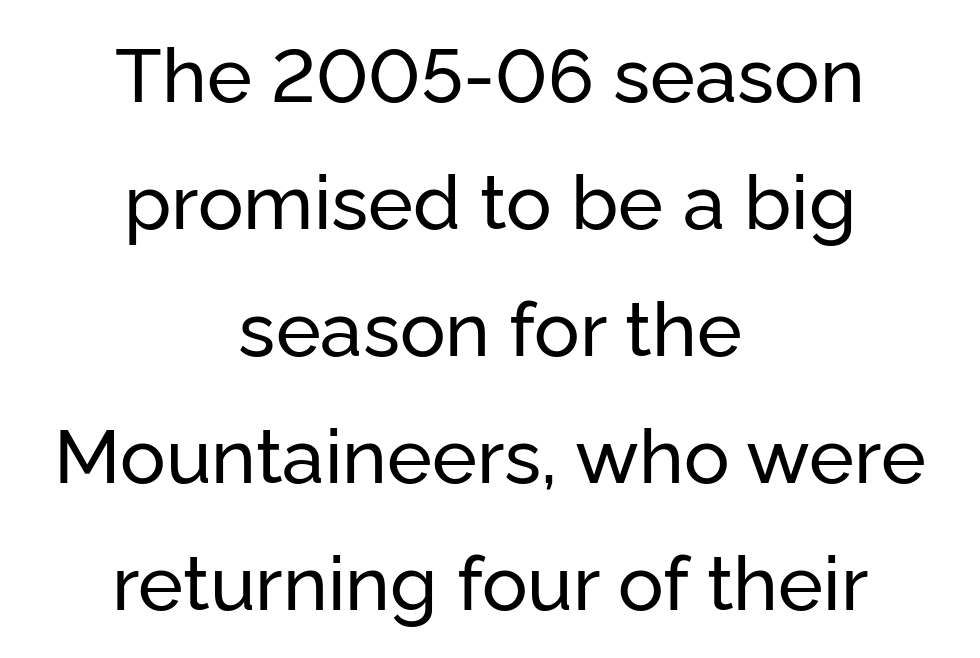
Q: Is the text italic (slanted)? A: No, it is upright.
Q: Is the typeface a serif or a sans-serif typeface? A: Sans-serif.
Q: Is the text underlined? A: No.
Q: How is the paragraph aligned? A: Centered.
Q: Is the spacing between letters normal or unusually wide? A: Normal.
Q: Is the spacing between lines tight, normal or loose? A: Normal.
Q: Width (condensed, normal, or wide)? A: Normal.
Q: Stroke contrast? A: Low.
Q: x-height? A: Medium.
Q: Monospaced? A: No.
